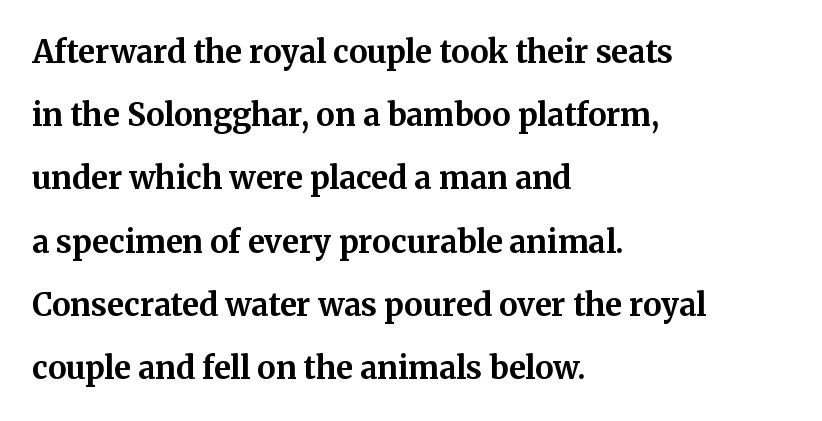
{"serif": "yes", "italic": "no", "bold": "yes", "weight": "bold", "width": "normal", "stroke_contrast": "medium", "x_height": "medium", "monospaced": "no", "underline": "no", "align": "left", "line_spacing": "loose", "line_spacing_ratio": 2.04, "letter_spacing": "normal", "letter_spacing_em": 0.0, "glyph_px": 31}
